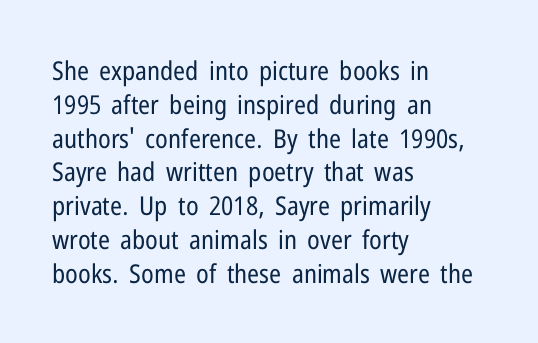
The image shows 26 px text type, upright; set left-aligned, normal line spacing (1.3x), normal letter spacing, not underlined.
